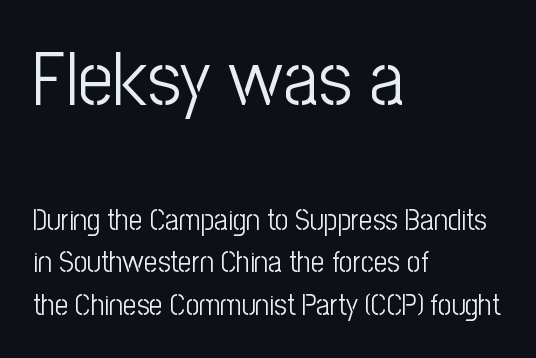
Q: Is the text bold? A: No.
Q: Is the text italic (slanted)? A: No, it is upright.
Q: Is the typeface a serif or a sans-serif typeface? A: Sans-serif.
Q: Is the text underlined? A: No.
Q: How is the paragraph aligned? A: Left-aligned.
Q: Is the spacing between letters normal or unusually wide? A: Normal.
Q: Is the spacing between lines tight, normal or loose? A: Normal.
Q: Which block of text is set in a larger size, the first (top) or the second (bottom)? A: The first (top) one.
Q: Width (condensed, normal, or wide)? A: Condensed.
Q: Stroke contrast? A: Low.
Q: x-height? A: Medium.
Q: Monospaced? A: No.
